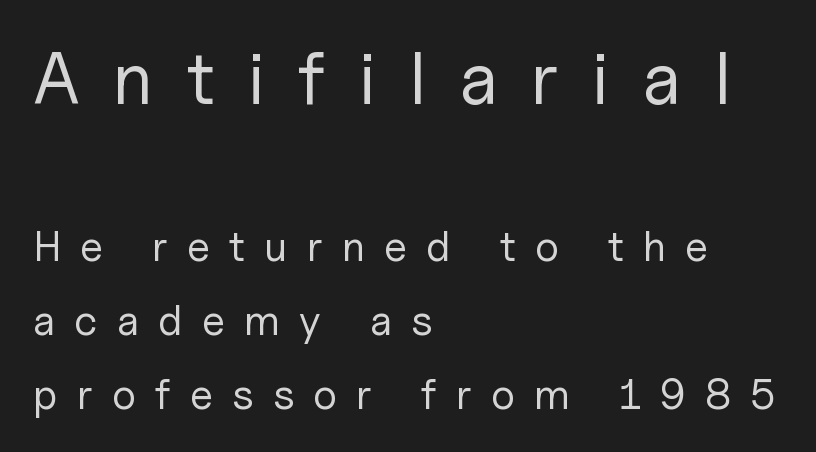
Just letters on the line, the space beneath them empty. The rendering shrinks the type as you move from the upper chunk to the lower. This sample is left-justified, so line endings fall wherever the words run out. Serif or sans? Sans — the stroke terminals are bare. Think of a printed novel: that variable character pitch is what you see here.
